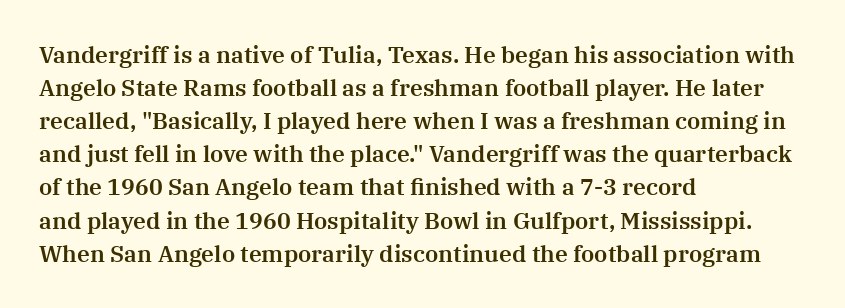
The block of text has a typical density, with ordinary space between rows. Tracking here is standard; glyphs follow each other at the usual distance. The strip under each line holds only bare page. The lettering holds an erect, upright posture throughout. Teacher's note: observe the even left margin — that is flush-left alignment.
